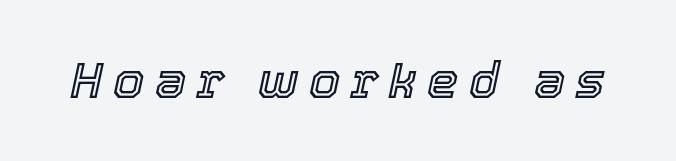
If you drew a line through each stem, it would be angled. Decoration check: the copy has no underline. Character widths vary here, with narrow letters taking less room than wide ones. Spacing between characters has been opened up far beyond the box default.
